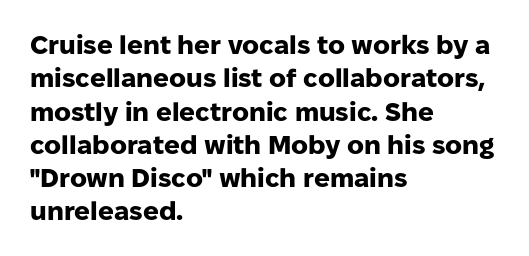
The image shows 26 px bold type, upright; set left-aligned, normal line spacing (1.28x), normal letter spacing, not underlined.
